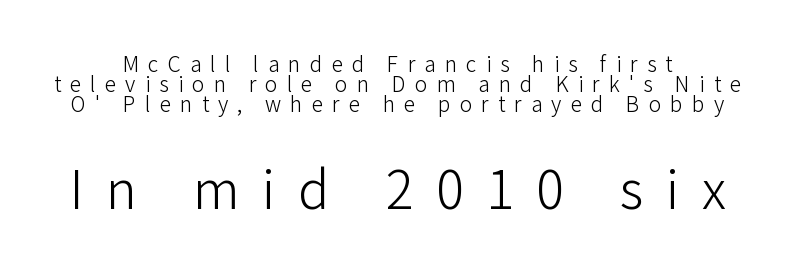
Q: Is the text bold? A: No.
Q: Is the text italic (slanted)? A: No, it is upright.
Q: Is the typeface a serif or a sans-serif typeface? A: Sans-serif.
Q: Is the text underlined? A: No.
Q: Is the spacing between letters normal or unusually wide? A: Unusually wide.
Q: Is the spacing between lines tight, normal or loose? A: Tight.
Q: Which block of text is set in a larger size, the first (top) or the second (bottom)? A: The second (bottom) one.
Q: Width (condensed, normal, or wide)? A: Normal.
Q: Stroke contrast? A: Low.
Q: x-height? A: Medium.
Q: Monospaced? A: No.
